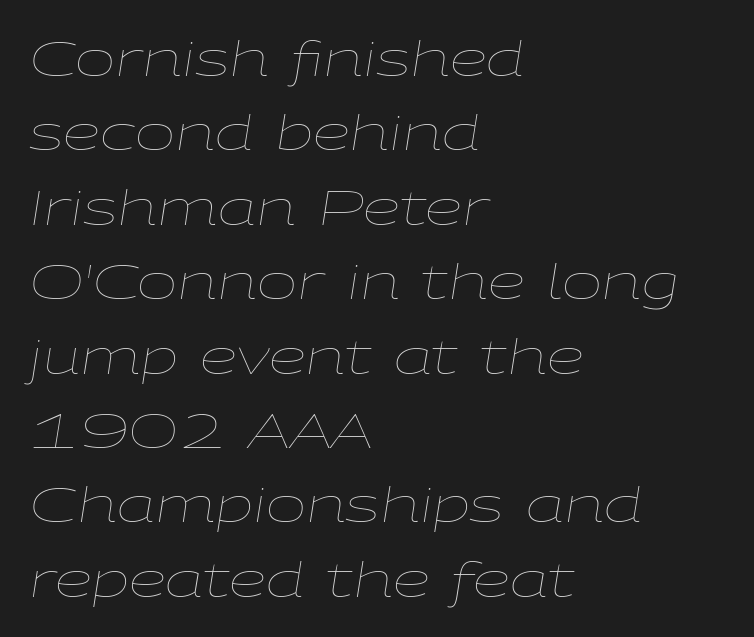
{"italic": "yes", "lean": "right", "slant_degrees": 9, "bold": "no", "weight": "thin", "width": "wide", "stroke_contrast": "low", "x_height": "medium", "monospaced": "no", "underline": "no", "align": "left", "line_spacing": "normal", "line_spacing_ratio": 1.55, "letter_spacing": "normal", "letter_spacing_em": 0.0, "glyph_px": 48}
